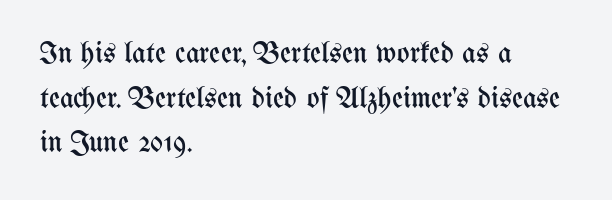
{"italic": "no", "bold": "no", "weight": "regular", "width": "condensed", "stroke_contrast": "medium", "x_height": "medium", "monospaced": "no", "underline": "no", "align": "left", "line_spacing": "normal", "line_spacing_ratio": 1.49, "letter_spacing": "normal", "letter_spacing_em": 0.0, "glyph_px": 30}
